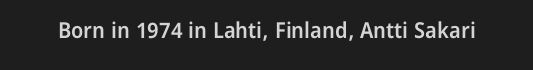
Q: Is the text bold? A: Semi-bold.
Q: Is the text italic (slanted)? A: No, it is upright.
Q: Is the text underlined? A: No.
Q: Is the spacing between letters normal or unusually wide? A: Normal.
